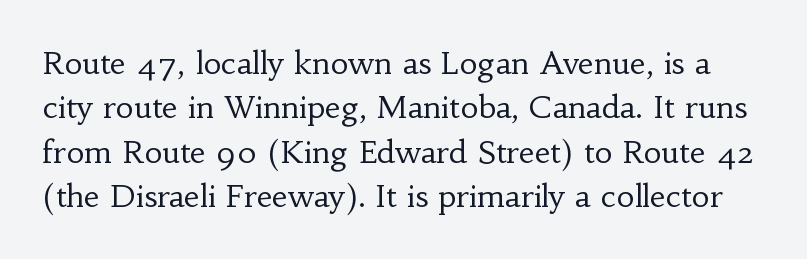
{"serif": "yes", "italic": "no", "bold": "no", "weight": "regular", "width": "normal", "stroke_contrast": "low", "x_height": "small", "monospaced": "no", "underline": "no", "line_spacing": "normal", "line_spacing_ratio": 1.43, "letter_spacing": "normal", "letter_spacing_em": 0.0, "glyph_px": 31}
